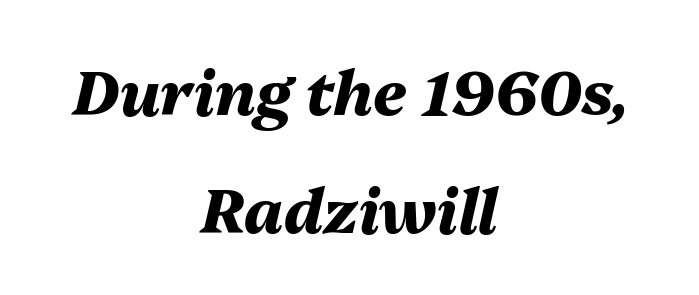
Q: Is the text bold? A: Yes.
Q: Is the text italic (slanted)? A: Yes, it leans right by about 13 degrees.
Q: Is the text underlined? A: No.
Q: How is the paragraph aligned? A: Centered.
Q: Is the spacing between letters normal or unusually wide? A: Normal.
Q: Is the spacing between lines tight, normal or loose? A: Loose.
Q: Width (condensed, normal, or wide)? A: Normal.
Q: Stroke contrast? A: Medium.
Q: x-height? A: Medium.
Q: Monospaced? A: No.
